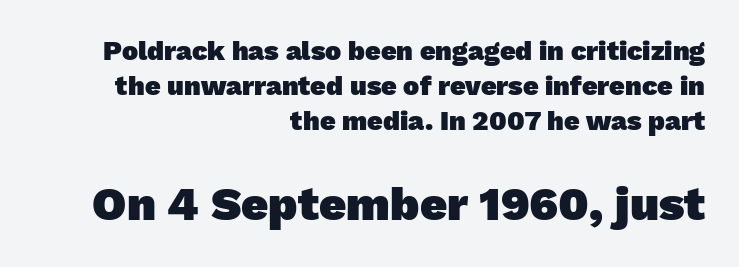
{"serif": "no", "bold": "yes", "weight": "heavy", "width": "normal", "stroke_contrast": "low", "x_height": "medium", "monospaced": "no", "underline": "no", "align": "right", "line_spacing": "normal", "line_spacing_ratio": 1.29, "letter_spacing": "normal", "letter_spacing_em": 0.0, "larger_block": "second", "size_ratio": 1.74, "glyph_px": 47}
